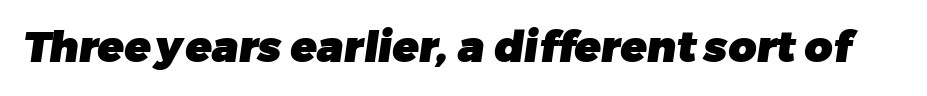
Q: Is the text bold? A: Yes.
Q: Is the typeface a serif or a sans-serif typeface? A: Sans-serif.
Q: Is the text underlined? A: No.
Q: Is the spacing between letters normal or unusually wide? A: Normal.
Q: Width (condensed, normal, or wide)? A: Normal.
Q: Stroke contrast? A: Low.
Q: x-height? A: Medium.
Q: Monospaced? A: No.
